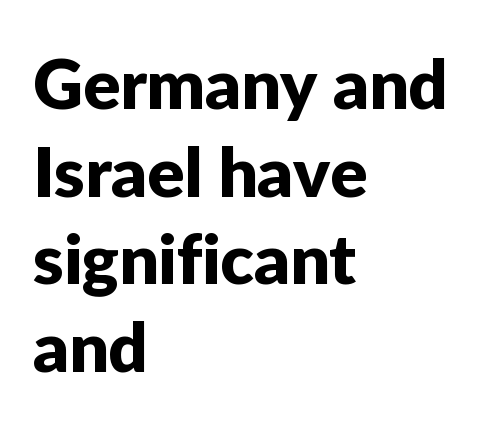
{"serif": "no", "italic": "no", "width": "normal", "stroke_contrast": "low", "x_height": "medium", "monospaced": "no", "underline": "no", "align": "left", "line_spacing": "normal", "line_spacing_ratio": 1.27, "letter_spacing": "normal", "letter_spacing_em": 0.0, "glyph_px": 69}
